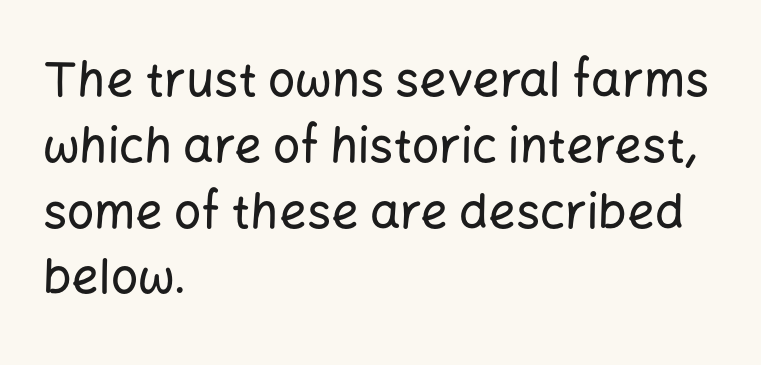
Q: Is the text italic (slanted)? A: No, it is upright.
Q: Is the typeface a serif or a sans-serif typeface? A: Sans-serif.
Q: Is the text underlined? A: No.
Q: How is the paragraph aligned? A: Left-aligned.
Q: Is the spacing between letters normal or unusually wide? A: Normal.
Q: Is the spacing between lines tight, normal or loose? A: Normal.
Q: Width (condensed, normal, or wide)? A: Normal.
Q: Stroke contrast? A: Low.
Q: x-height? A: Medium.
Q: Monospaced? A: No.
